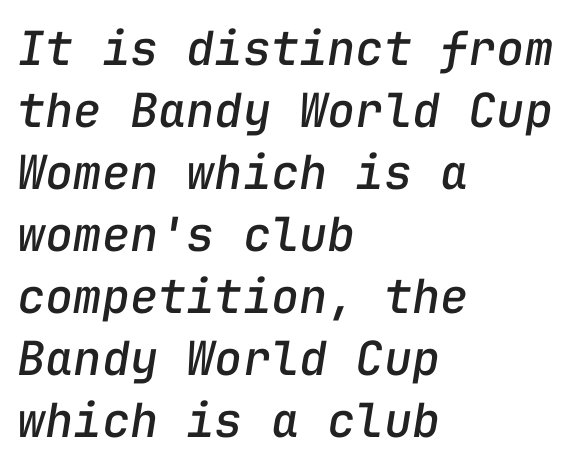
Looking at the ascenders, they clearly lean. The rows are spaced the way most documents space them. Each line starts at the same left margin while the right side varies. The string is rendered with underlining switched off. Does extra space separate the letters? No, they use regular spacing.
